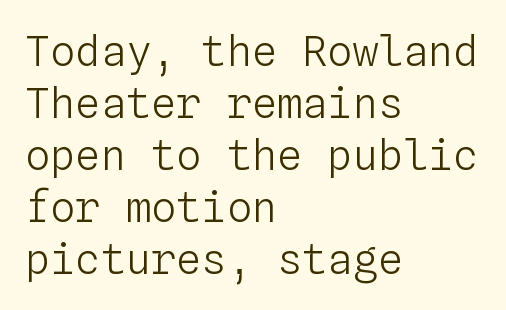
The image shows 42 px light type, upright, monospaced; set left-aligned, line spacing 1.24x, normal letter spacing, not underlined; low stroke contrast and a medium x-height.
